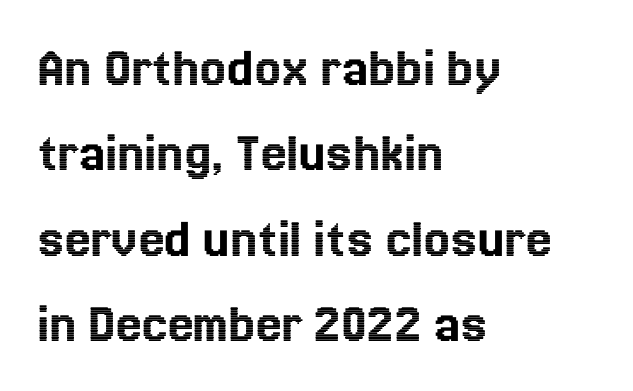
The image shows 58 px text type, upright; set left-aligned, normal line spacing (1.47x), normal letter spacing, not underlined; a medium x-height.
